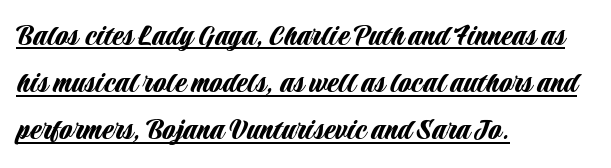
{"serif": "no", "width": "condensed", "stroke_contrast": "low", "x_height": "large", "monospaced": "no", "underline": "yes", "align": "left", "line_spacing": "normal", "line_spacing_ratio": 1.43, "letter_spacing": "normal", "letter_spacing_em": 0.0, "glyph_px": 33}
